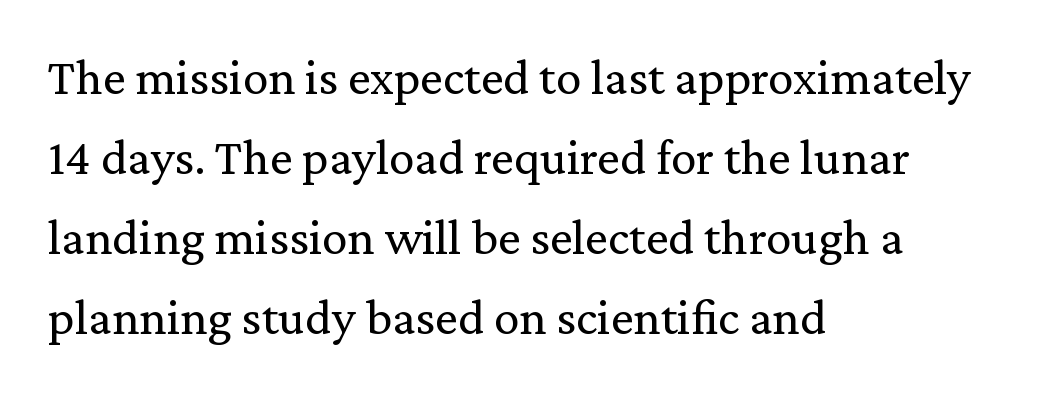
The image shows 51 px regular-weight serif type, upright; set left-aligned, normal line spacing (1.57x), normal letter spacing, not underlined; medium stroke contrast and a medium x-height.
